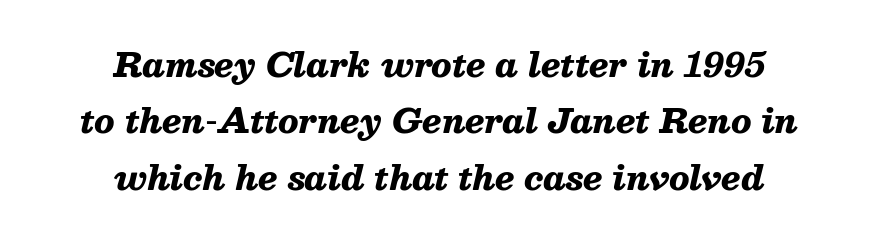
Q: Is the text bold? A: Yes.
Q: Is the text italic (slanted)? A: Yes, it leans right by about 13 degrees.
Q: Is the text underlined? A: No.
Q: How is the paragraph aligned? A: Centered.
Q: Is the spacing between letters normal or unusually wide? A: Normal.
Q: Width (condensed, normal, or wide)? A: Normal.
Q: Stroke contrast? A: Medium.
Q: x-height? A: Medium.
Q: Monospaced? A: No.
